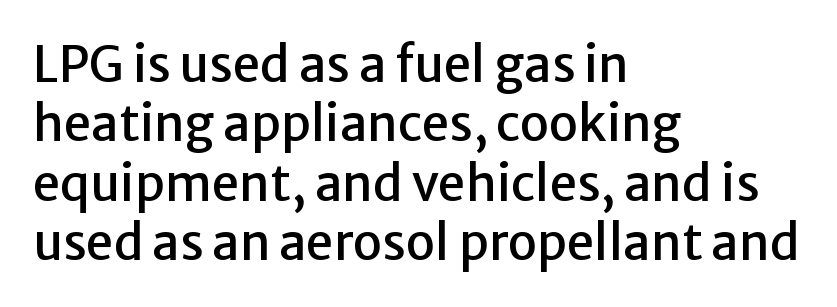
This is sans-serif lettering, the kind often seen on screens and signage. Do the characters align in a grid? No, the font is proportional. A classic flush-left, rag-right setting is used for this passage. Lines of text with bare space underneath.
